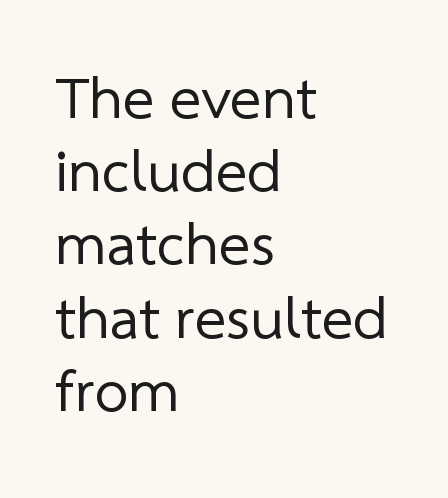
{"serif": "no", "bold": "no", "weight": "regular", "width": "normal", "stroke_contrast": "low", "x_height": "medium", "monospaced": "no", "underline": "no", "align": "left", "line_spacing_ratio": 1.22, "letter_spacing": "normal", "letter_spacing_em": 0.0, "glyph_px": 60}
